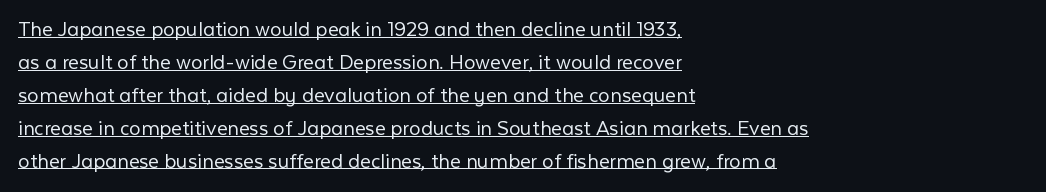
Every character sits straight up, as roman type does. Notice how descenders clear the ascenders below comfortably — that's standard leading. Inter-character spacing is left at the font's built-in metrics. Stems and bowls with no extra thickness — not bold.
